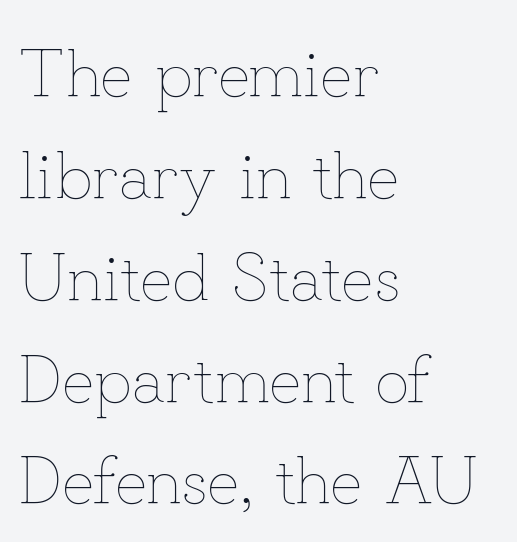
{"italic": "no", "bold": "no", "weight": "thin", "width": "normal", "stroke_contrast": "low", "x_height": "small", "monospaced": "no", "underline": "no", "align": "left", "line_spacing": "normal", "line_spacing_ratio": 1.52, "letter_spacing": "normal", "letter_spacing_em": 0.0, "glyph_px": 67}
